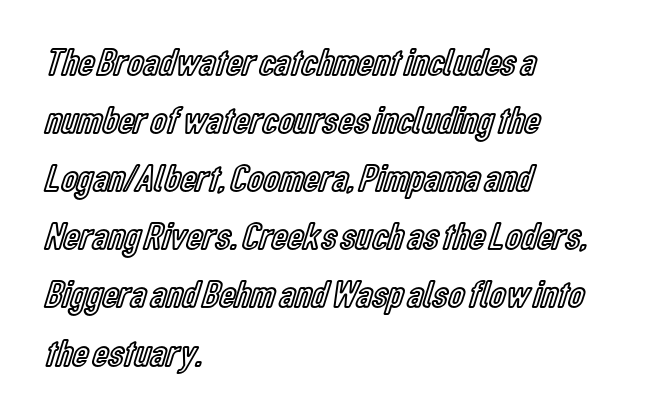
The image shows 39 px condensed type; set left-aligned, normal line spacing (1.49x), normal letter spacing, not underlined; a medium x-height.
